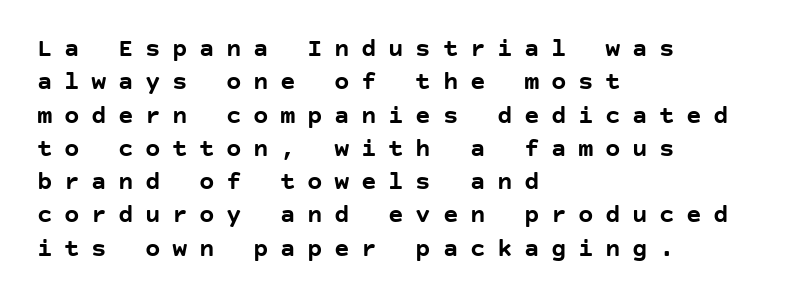
The image shows 26 px bold type, upright; set left-aligned, normal line spacing (1.28x), unusually wide letter spacing (+0.44 em), not underlined.
